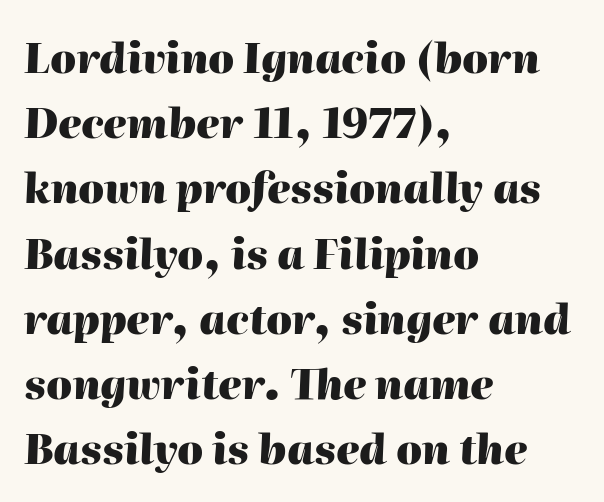
Q: Is the text bold? A: Yes.
Q: Is the text italic (slanted)? A: Yes, it leans right by about 2 degrees.
Q: Is the text underlined? A: No.
Q: How is the paragraph aligned? A: Left-aligned.
Q: Is the spacing between letters normal or unusually wide? A: Normal.
Q: Is the spacing between lines tight, normal or loose? A: Normal.
Q: Width (condensed, normal, or wide)? A: Normal.
Q: Stroke contrast? A: High.
Q: x-height? A: Medium.
Q: Monospaced? A: No.
